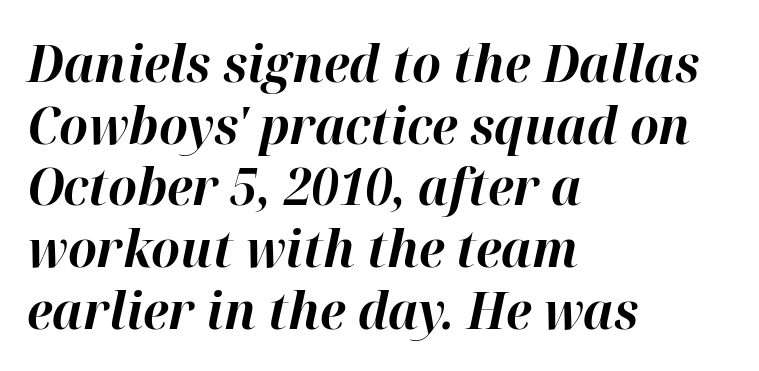
{"italic": "yes", "lean": "right", "slant_degrees": 12, "bold": "yes", "weight": "bold", "width": "normal", "stroke_contrast": "high", "x_height": "medium", "monospaced": "no", "underline": "no", "align": "left", "line_spacing_ratio": 1.21, "letter_spacing": "normal", "letter_spacing_em": 0.0, "glyph_px": 51}
